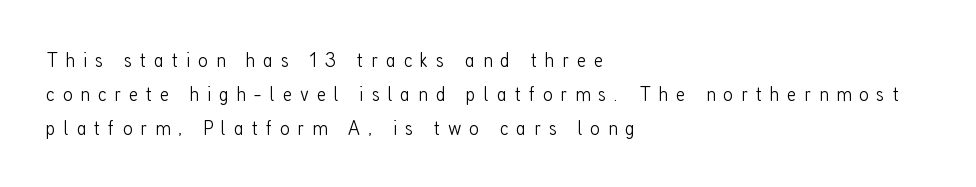
The image shows 21 px text type, upright; set left-aligned, normal line spacing (1.63x), unusually wide letter spacing (+0.38 em), not underlined.
